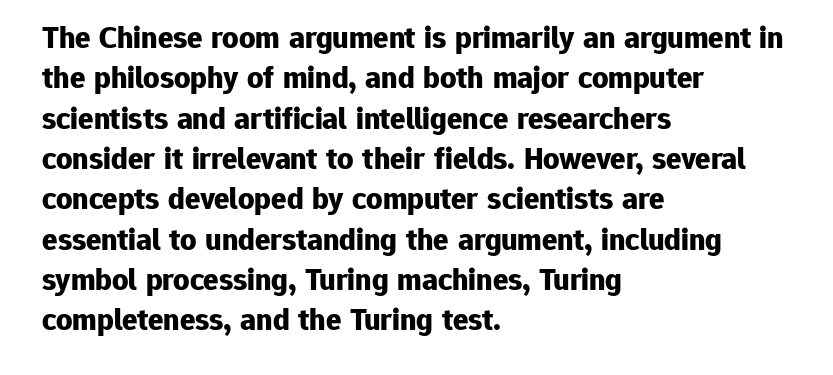
{"serif": "no", "italic": "no", "bold": "yes", "weight": "bold", "width": "normal", "stroke_contrast": "low", "x_height": "medium", "monospaced": "no", "underline": "no", "align": "left", "line_spacing": "normal", "line_spacing_ratio": 1.26, "letter_spacing": "normal", "letter_spacing_em": 0.0, "glyph_px": 32}
